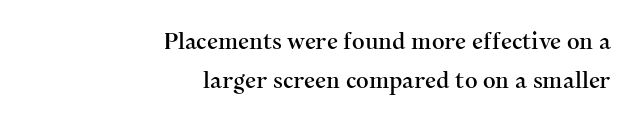
Q: Is the text italic (slanted)? A: No, it is upright.
Q: Is the text underlined? A: No.
Q: How is the paragraph aligned? A: Right-aligned.
Q: Is the spacing between letters normal or unusually wide? A: Normal.
